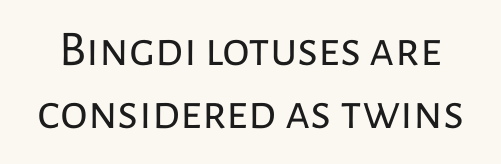
You could not count columns in this text — the font is proportionally spaced. The tracking reads as untouched default to a designer's eye. Each letter's strokes conclude bluntly, with no projecting serifs. Words float on clear page, feet unadorned. The type sits square on the baseline with zero lean. Vertical spacing — default.
